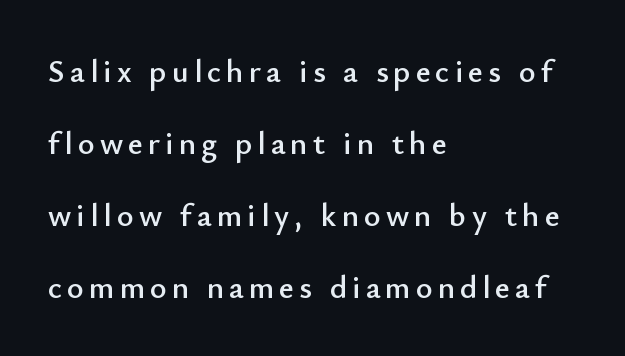
These lines are composed in type without serifs. Quick note: not italic, upright. Caption: multi-line text, flush left, ragged right. A typesetter would call this proportional, since set widths differ per character.
